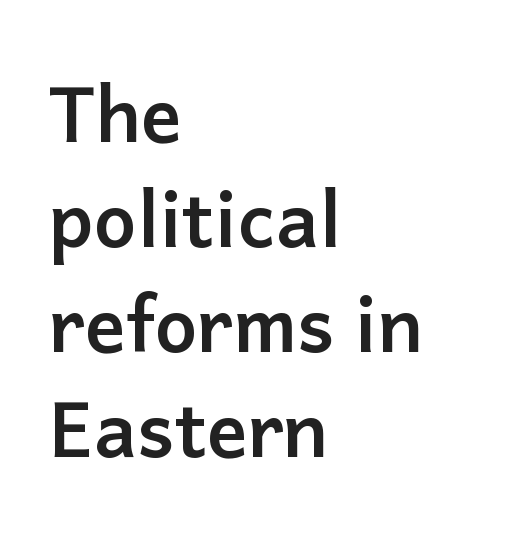
{"serif": "no", "italic": "no", "bold": "yes", "weight": "semibold", "width": "normal", "stroke_contrast": "low", "x_height": "medium", "monospaced": "no", "underline": "no", "align": "left", "line_spacing": "normal", "line_spacing_ratio": 1.38, "letter_spacing": "normal", "letter_spacing_em": 0.0, "glyph_px": 76}
